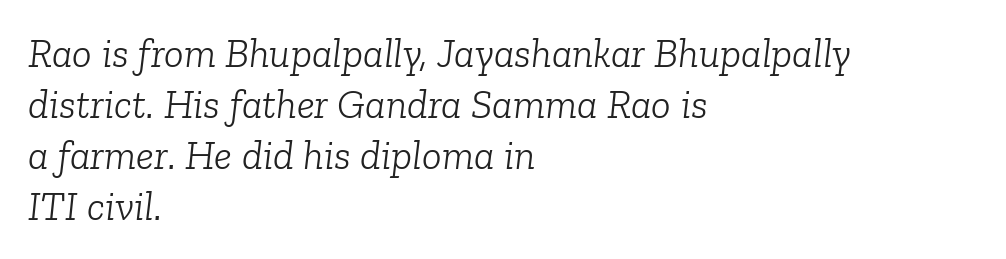
{"serif": "yes", "italic": "yes", "lean": "right", "slant_degrees": 6, "bold": "no", "weight": "light", "width": "normal", "stroke_contrast": "low", "x_height": "medium", "monospaced": "no", "underline": "no", "align": "left", "line_spacing_ratio": 1.24, "letter_spacing": "normal", "letter_spacing_em": 0.0, "glyph_px": 41}
